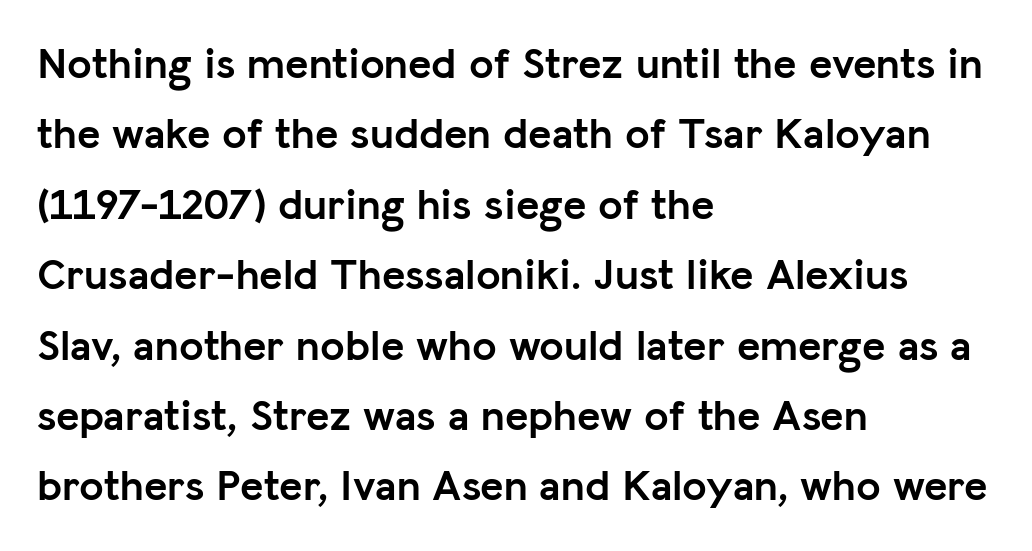
Q: Is the text bold? A: Yes.
Q: Is the text italic (slanted)? A: No, it is upright.
Q: Is the typeface a serif or a sans-serif typeface? A: Sans-serif.
Q: Is the text underlined? A: No.
Q: How is the paragraph aligned? A: Left-aligned.
Q: Is the spacing between letters normal or unusually wide? A: Normal.
Q: Is the spacing between lines tight, normal or loose? A: Normal.
Q: Width (condensed, normal, or wide)? A: Normal.
Q: Stroke contrast? A: Low.
Q: x-height? A: Medium.
Q: Monospaced? A: No.
